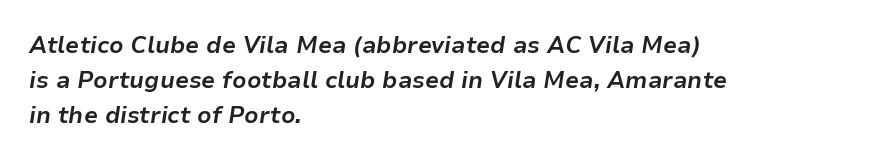
{"italic": "yes", "lean": "right", "slant_degrees": 9, "bold": "yes", "underline": "no", "align": "left", "line_spacing": "normal", "line_spacing_ratio": 1.53, "letter_spacing": "normal", "letter_spacing_em": 0.0, "glyph_px": 23}
